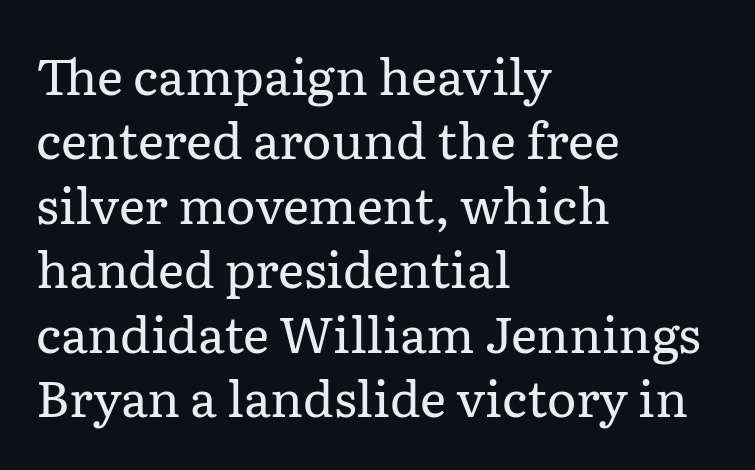
The image shows 50 px regular-weight serif type, upright; set left-aligned, normal line spacing (1.29x), normal letter spacing, not underlined; low stroke contrast and a medium x-height.
